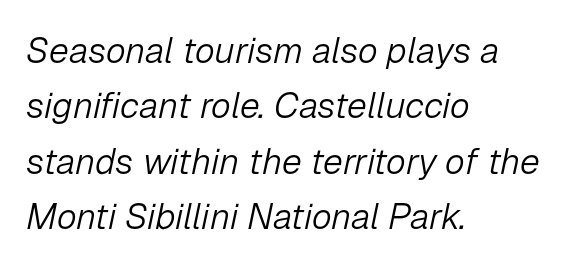
Think of a printed novel: that variable character pitch is what you see here. Is the letter spacing exaggerated? No — it looks like the ordinary default. These glyphs show unthickened strokes, regular width or finer. The vertical gap from one line to the next is medium.
